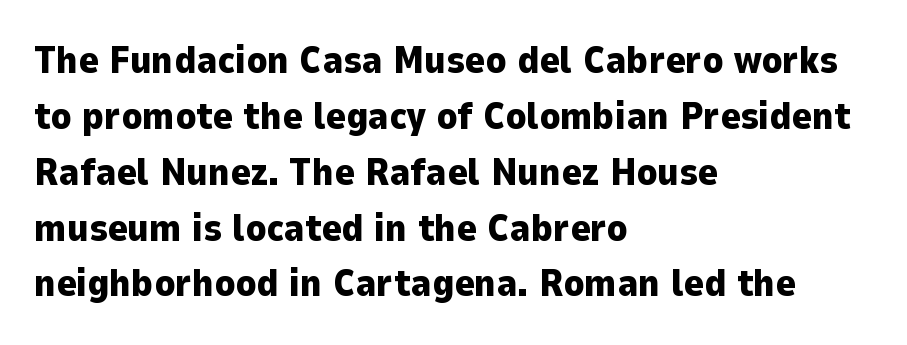
Rule under the text: the space is simply empty. Is the type bold? Yes — the strokes are clearly thick and heavy. The setting favours the left margin, as ordinary paragraphs usually do. This sample has the flowing, uneven cadence of proportional lettering. The rows are spaced the way most documents space them.
